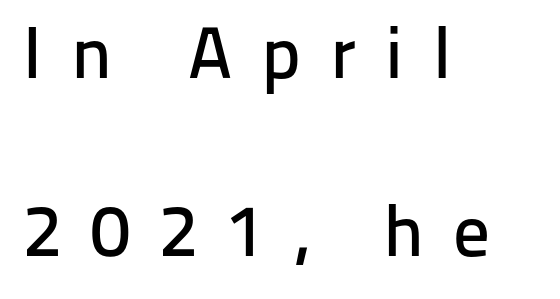
Q: Is the text italic (slanted)? A: No, it is upright.
Q: Is the typeface a serif or a sans-serif typeface? A: Sans-serif.
Q: Is the text underlined? A: No.
Q: How is the paragraph aligned? A: Left-aligned.
Q: Is the spacing between letters normal or unusually wide? A: Unusually wide.
Q: Is the spacing between lines tight, normal or loose? A: Loose.
Q: Width (condensed, normal, or wide)? A: Normal.
Q: Stroke contrast? A: Low.
Q: x-height? A: Medium.
Q: Monospaced? A: No.
